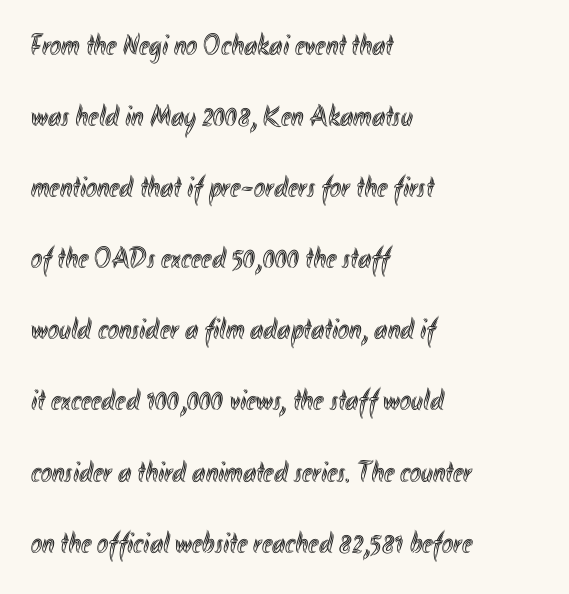
Honestly, the letter spacing is just normal — you wouldn't notice it. Note the varied advance widths — an 'i' is clearly narrower than an 'm'. The line-height multiplier appears high, well above default.
